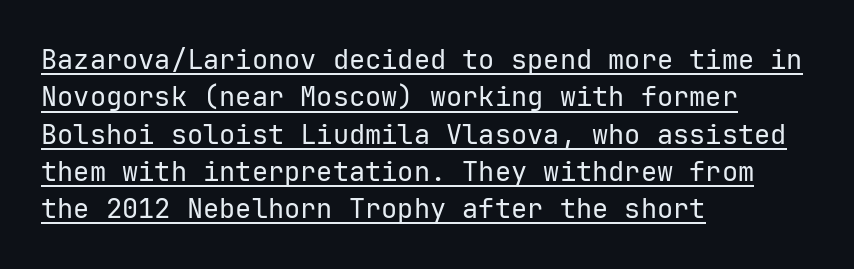
Q: Is the text bold? A: No.
Q: Is the text italic (slanted)? A: No, it is upright.
Q: Is the text underlined? A: Yes.
Q: How is the paragraph aligned? A: Left-aligned.
Q: Is the spacing between letters normal or unusually wide? A: Normal.
Q: Is the spacing between lines tight, normal or loose? A: Normal.
